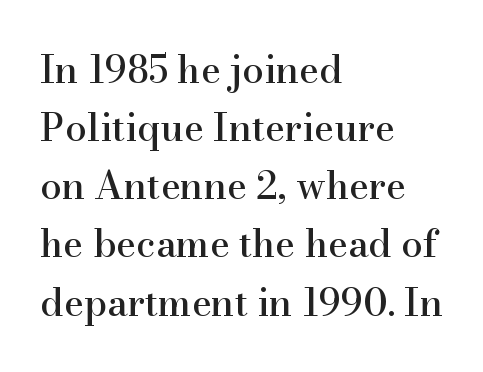
Q: Is the text italic (slanted)? A: No, it is upright.
Q: Is the typeface a serif or a sans-serif typeface? A: Serif.
Q: Is the text underlined? A: No.
Q: How is the paragraph aligned? A: Left-aligned.
Q: Is the spacing between letters normal or unusually wide? A: Normal.
Q: Is the spacing between lines tight, normal or loose? A: Normal.
Q: Width (condensed, normal, or wide)? A: Normal.
Q: Stroke contrast? A: High.
Q: x-height? A: Small.
Q: Monospaced? A: No.
